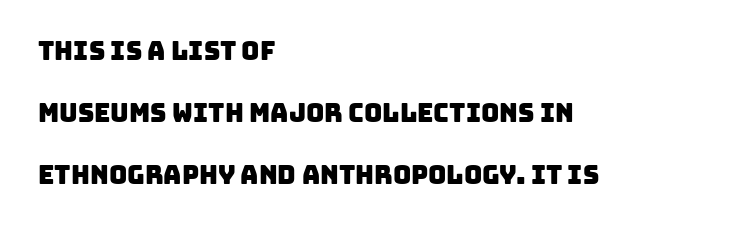
The setting favours the left margin, as ordinary paragraphs usually do. A clean baseline with only descenders dipping below it. Standard letterfit; no display-style spreading of the glyphs. Widely set lines give the paragraph a tall, airy silhouette.
